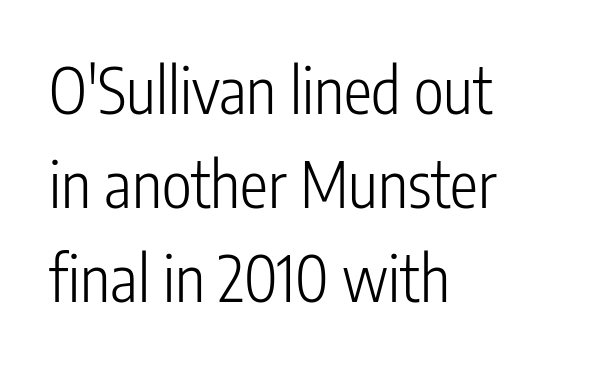
{"serif": "no", "italic": "no", "bold": "no", "weight": "light", "width": "condensed", "stroke_contrast": "low", "x_height": "medium", "monospaced": "no", "underline": "no", "align": "left", "line_spacing": "normal", "line_spacing_ratio": 1.49, "letter_spacing": "normal", "letter_spacing_em": 0.0, "glyph_px": 63}
